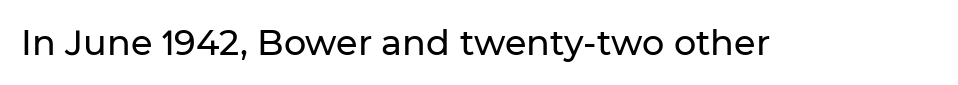
Q: Is the text italic (slanted)? A: No, it is upright.
Q: Is the typeface a serif or a sans-serif typeface? A: Sans-serif.
Q: Is the text underlined? A: No.
Q: Is the spacing between letters normal or unusually wide? A: Normal.
Q: Width (condensed, normal, or wide)? A: Normal.
Q: Stroke contrast? A: Low.
Q: x-height? A: Medium.
Q: Monospaced? A: No.
